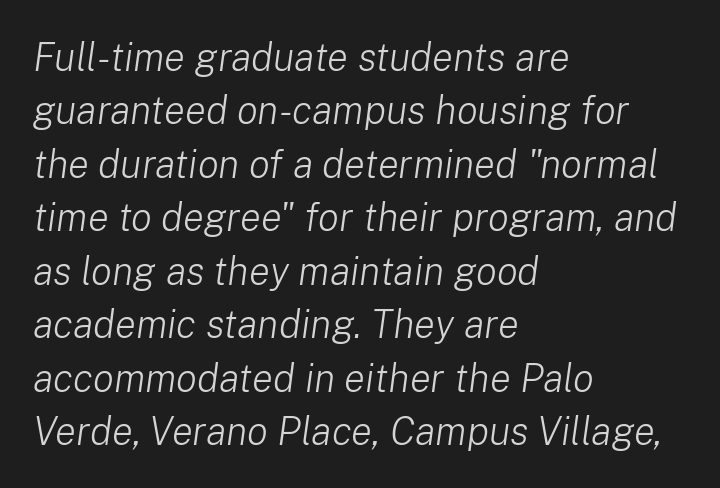
{"italic": "yes", "lean": "right", "slant_degrees": 8, "bold": "no", "weight": "light", "width": "normal", "stroke_contrast": "low", "x_height": "medium", "monospaced": "no", "underline": "no", "align": "left", "line_spacing": "normal", "line_spacing_ratio": 1.37, "letter_spacing": "normal", "letter_spacing_em": 0.0, "glyph_px": 39}
